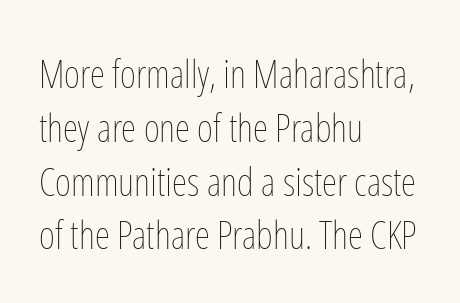
The designer left line spacing at the default. Is this a fixed-width face? No — the glyphs have proportional, varying widths. Stroke mass is kept to a normal reading level or below. This rendering leaves character spacing at its baseline value.
